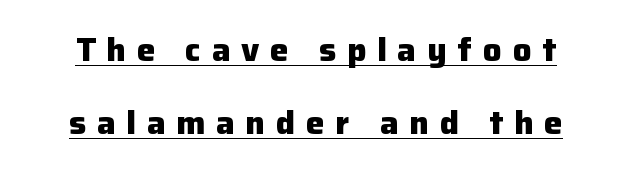
Q: Is the text bold? A: Yes.
Q: Is the text italic (slanted)? A: No, it is upright.
Q: Is the typeface a serif or a sans-serif typeface? A: Sans-serif.
Q: Is the text underlined? A: Yes.
Q: How is the paragraph aligned? A: Centered.
Q: Is the spacing between letters normal or unusually wide? A: Unusually wide.
Q: Is the spacing between lines tight, normal or loose? A: Loose.
Q: Width (condensed, normal, or wide)? A: Normal.
Q: Stroke contrast? A: Low.
Q: x-height? A: Medium.
Q: Monospaced? A: No.
